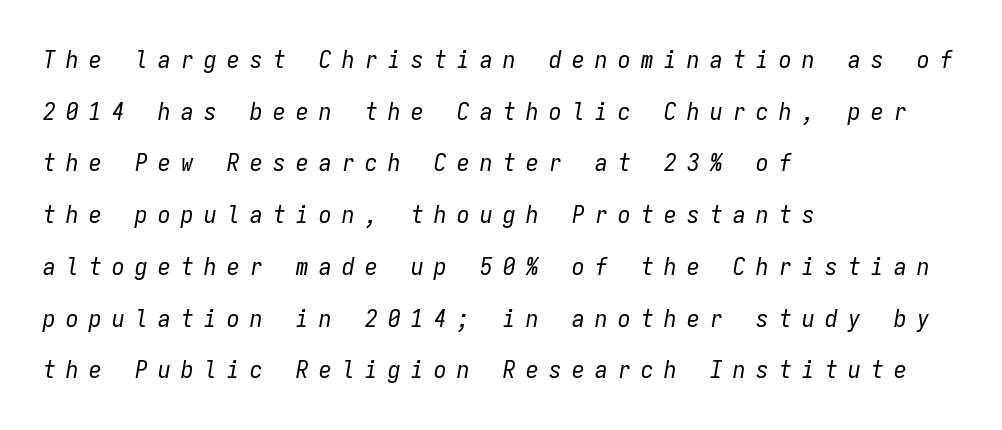
Q: Is the text bold? A: No.
Q: Is the text italic (slanted)? A: Yes, it leans right by about 9 degrees.
Q: Is the text underlined? A: No.
Q: How is the paragraph aligned? A: Left-aligned.
Q: Is the spacing between letters normal or unusually wide? A: Unusually wide.
Q: Is the spacing between lines tight, normal or loose? A: Loose.
